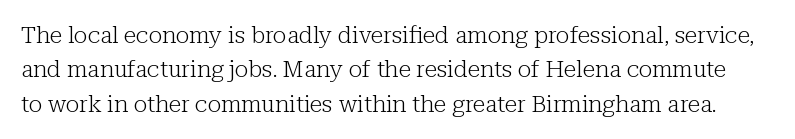
The image shows 23 px text type, upright; set normal line spacing (1.49x), normal letter spacing, not underlined.
